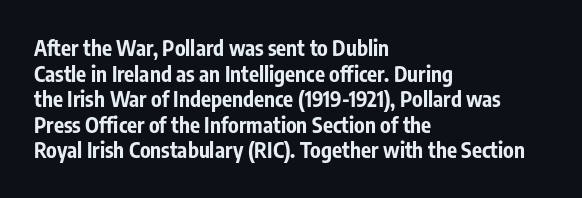
Is there any slant? The stems are plumb. The zone under the glyphs is completely vacant. Caption: bold face, heavy strokes. Each word holds together tightly as a unit, with standard inter-letter gaps. Does the copy run flush right? No — it runs flush left.
